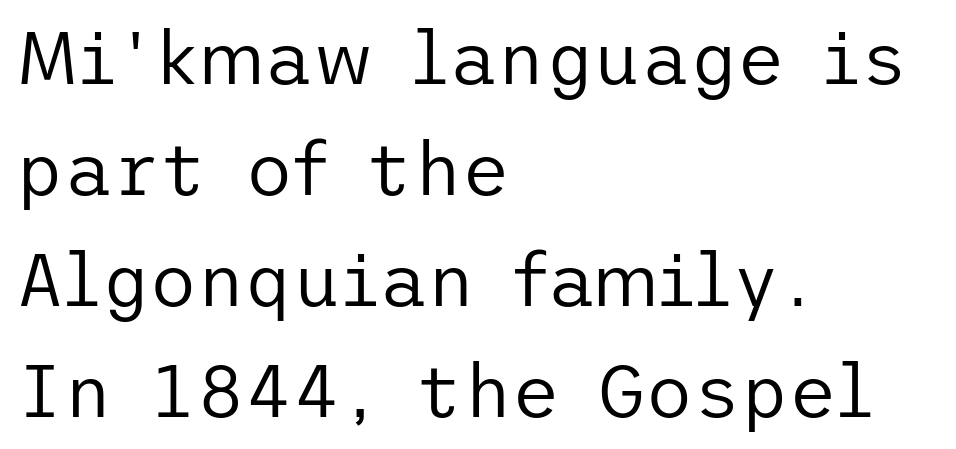
{"serif": "no", "italic": "no", "bold": "no", "weight": "regular", "width": "normal", "stroke_contrast": "low", "x_height": "medium", "underline": "no", "align": "left", "line_spacing": "normal", "line_spacing_ratio": 1.5, "letter_spacing": "normal", "letter_spacing_em": 0.0, "glyph_px": 74}
